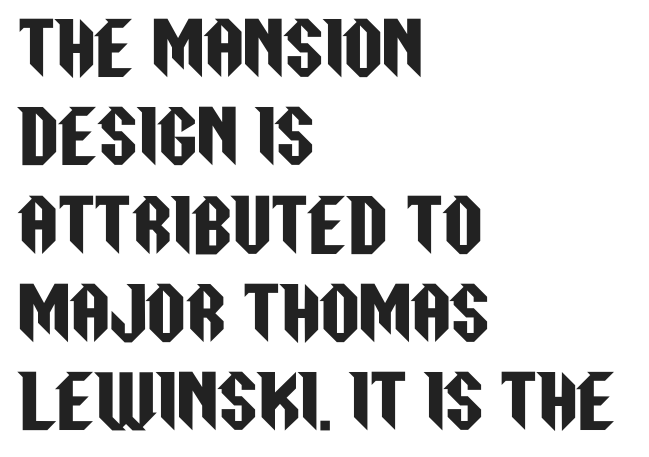
{"serif": "no", "italic": "no", "width": "condensed", "stroke_contrast": "low", "x_height": "large", "monospaced": "no", "underline": "no", "align": "left", "line_spacing": "normal", "line_spacing_ratio": 1.28, "letter_spacing": "normal", "letter_spacing_em": 0.0, "glyph_px": 69}
